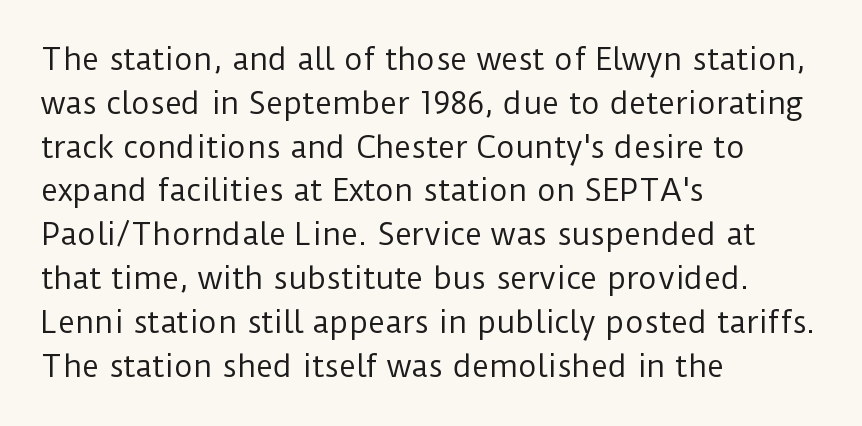
{"serif": "no", "italic": "no", "bold": "no", "weight": "regular", "width": "normal", "stroke_contrast": "low", "x_height": "medium", "monospaced": "no", "underline": "no", "align": "left", "line_spacing": "normal", "line_spacing_ratio": 1.51, "letter_spacing": "normal", "letter_spacing_em": 0.0, "glyph_px": 29}
